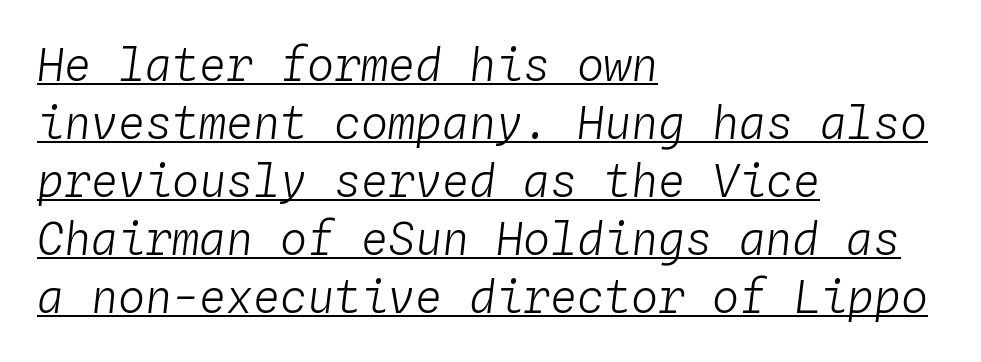
Q: Is the text bold? A: No.
Q: Is the text italic (slanted)? A: Yes, it leans right by about 4 degrees.
Q: Is the text underlined? A: Yes.
Q: How is the paragraph aligned? A: Left-aligned.
Q: Is the spacing between letters normal or unusually wide? A: Normal.
Q: Is the spacing between lines tight, normal or loose? A: Normal.
Q: Width (condensed, normal, or wide)? A: Normal.
Q: Stroke contrast? A: Low.
Q: x-height? A: Medium.
Q: Monospaced? A: Yes.
